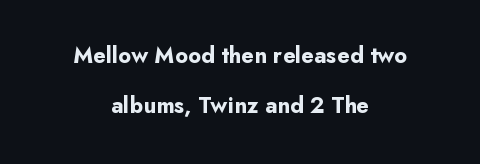
The image shows 23 px bold type, upright; set centered, loose line spacing (2.16x), normal letter spacing, not underlined.
